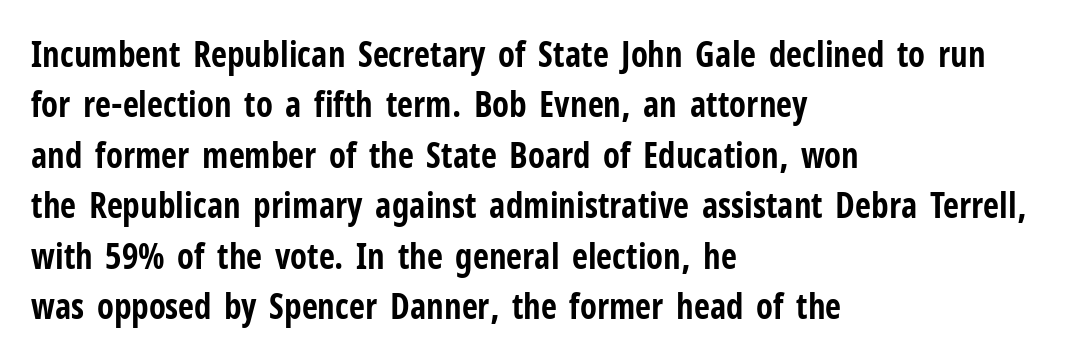
The image shows 35 px bold, condensed sans-serif type, upright; set left-aligned, normal line spacing (1.44x), normal letter spacing, not underlined; low stroke contrast and a medium x-height.
